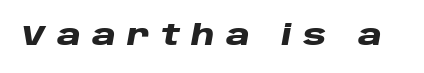
Q: Is the text bold? A: Yes.
Q: Is the text italic (slanted)? A: Yes, it leans right by about 10 degrees.
Q: Is the text underlined? A: No.
Q: Is the spacing between letters normal or unusually wide? A: Unusually wide.
Q: Width (condensed, normal, or wide)? A: Wide.
Q: Stroke contrast? A: Low.
Q: x-height? A: Large.
Q: Monospaced? A: No.
